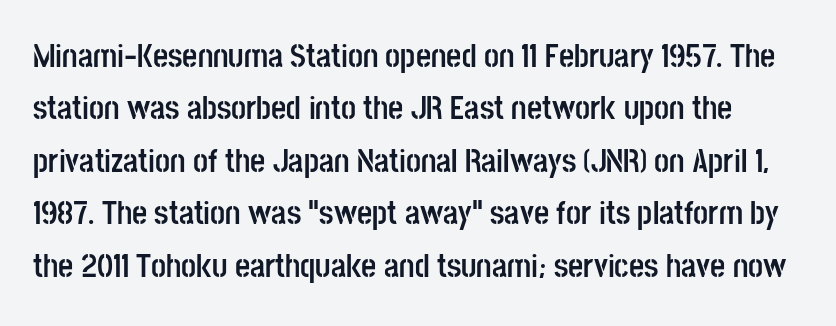
Q: Is the text bold? A: Yes.
Q: Is the text italic (slanted)? A: No, it is upright.
Q: Is the typeface a serif or a sans-serif typeface? A: Sans-serif.
Q: Is the text underlined? A: No.
Q: Is the spacing between letters normal or unusually wide? A: Normal.
Q: Is the spacing between lines tight, normal or loose? A: Normal.
Q: Width (condensed, normal, or wide)? A: Condensed.
Q: Stroke contrast? A: Low.
Q: x-height? A: Large.
Q: Monospaced? A: No.
